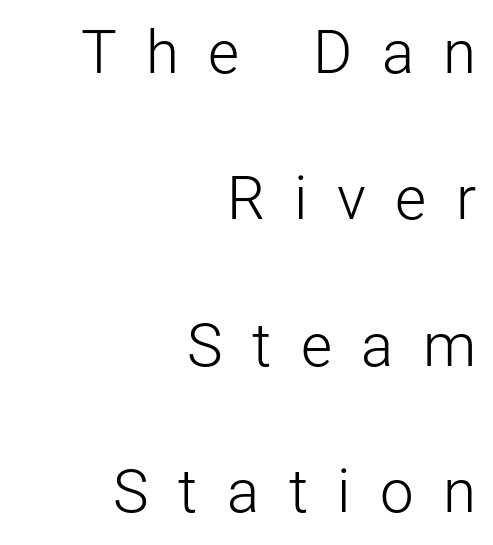
You could not count columns in this text — the font is proportionally spaced. The strokes carry an ordinary text weight at most. The type is letterspaced generously, with wide tracking. These lines are set flush right with a ragged left edge. Typographically, this falls in the sans-serif category.
